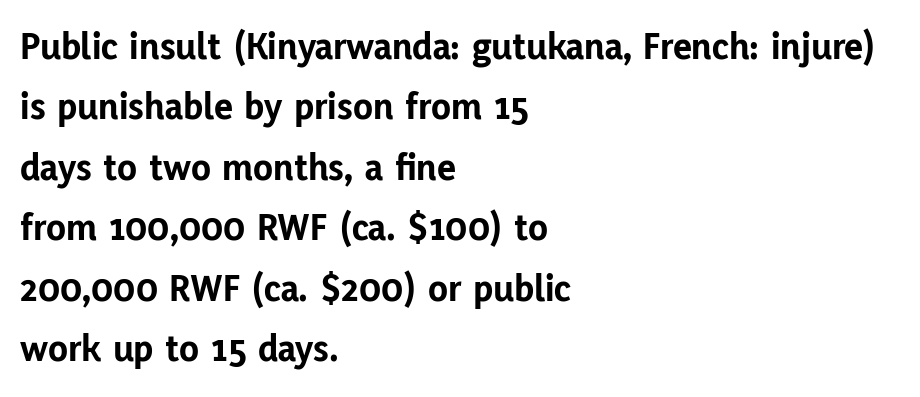
The rendering keeps characters at their native spacing. Thick stems and heavy bowls — unmistakably bold. The rag falls on the right side of this text block. Character widths vary here, with narrow letters taking less room than wide ones.
